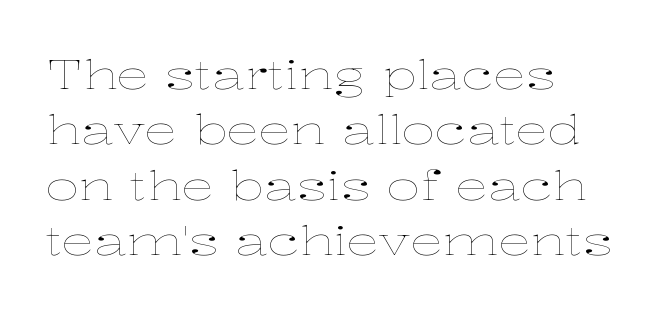
The image shows 41 px thin, wide type, upright; set left-aligned, normal line spacing (1.35x), normal letter spacing, not underlined; low stroke contrast and a medium x-height.
